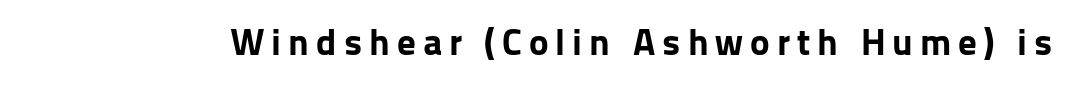
The image shows 37 px bold sans-serif type, upright; set not underlined; low stroke contrast and a medium x-height.
